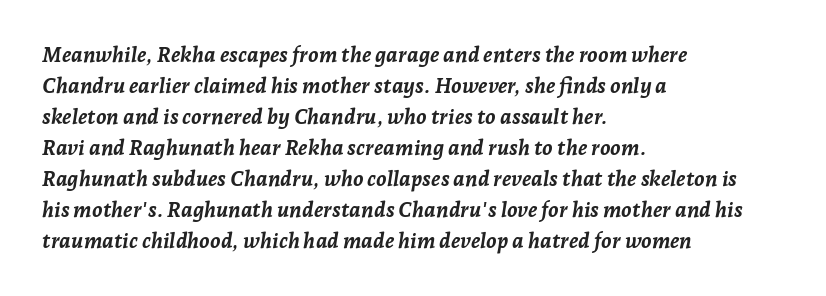
Q: Is the text bold? A: Yes.
Q: Is the text italic (slanted)? A: Yes, it leans right by about 7 degrees.
Q: Is the text underlined? A: No.
Q: How is the paragraph aligned? A: Left-aligned.
Q: Is the spacing between letters normal or unusually wide? A: Normal.
Q: Is the spacing between lines tight, normal or loose? A: Normal.
